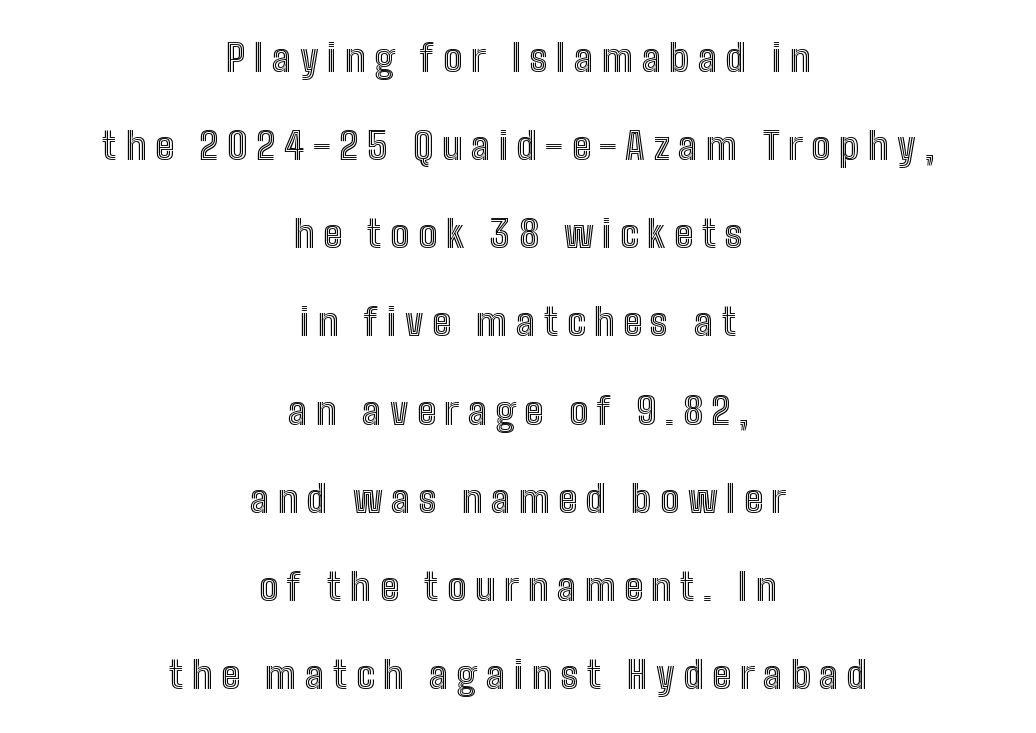
{"italic": "no", "width": "condensed", "x_height": "medium", "monospaced": "no", "underline": "no", "align": "center", "line_spacing": "loose", "line_spacing_ratio": 2.32, "letter_spacing": "wide", "letter_spacing_em": 0.23, "glyph_px": 38}
